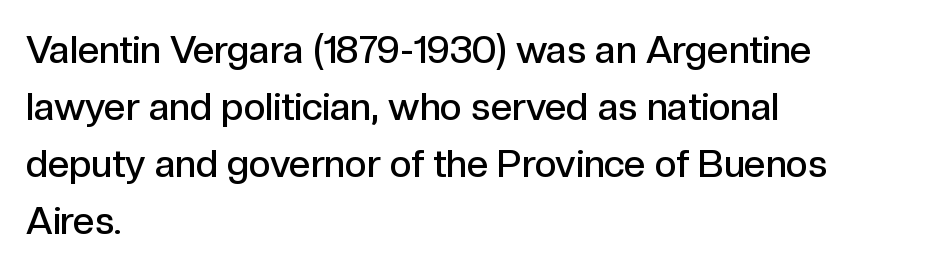
{"serif": "no", "italic": "no", "bold": "semi", "weight": "semibold", "width": "normal", "x_height": "medium", "monospaced": "no", "underline": "no", "align": "left", "line_spacing": "normal", "line_spacing_ratio": 1.5, "letter_spacing": "normal", "letter_spacing_em": 0.0, "glyph_px": 38}
